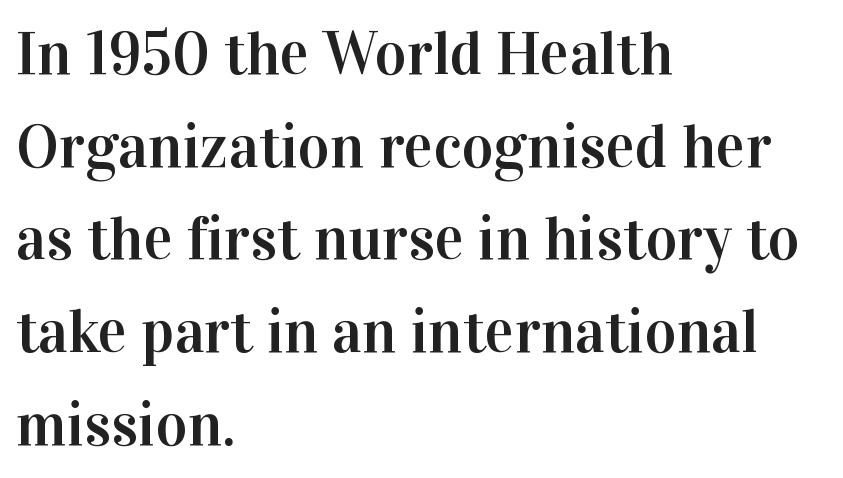
Notice how the passage keeps a crisp vertical edge on the left only. Decoration check: the copy has no underline. Serif or sans? Serif — the stroke terminals have little feet. If you drew a line through each stem, it would be perfectly vertical. Inter-character spacing is left at the font's built-in metrics.
